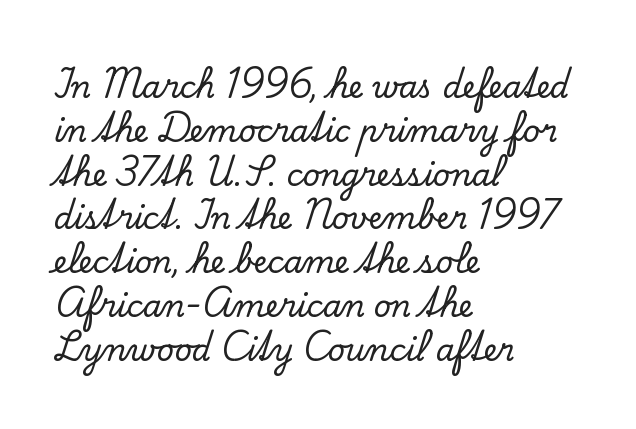
{"serif": "yes", "width": "normal", "stroke_contrast": "low", "x_height": "small", "monospaced": "no", "underline": "no", "align": "left", "line_spacing": "normal", "line_spacing_ratio": 1.46, "letter_spacing": "normal", "letter_spacing_em": 0.0, "glyph_px": 30}
